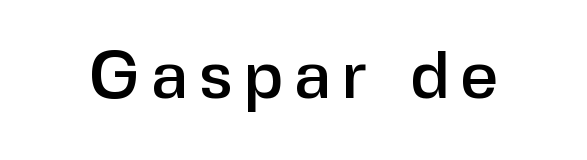
The image shows 66 px sans-serif type, upright; set not underlined; low stroke contrast and a medium x-height.
